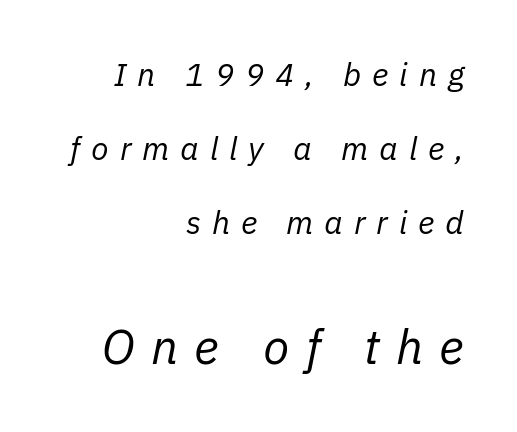
{"italic": "yes", "lean": "right", "slant_degrees": 11, "bold": "no", "weight": "regular", "width": "normal", "stroke_contrast": "low", "x_height": "medium", "monospaced": "no", "underline": "no", "align": "right", "line_spacing": "loose", "line_spacing_ratio": 2.32, "letter_spacing": "wide", "letter_spacing_em": 0.34, "larger_block": "second", "size_ratio": 1.5, "glyph_px": 48}
